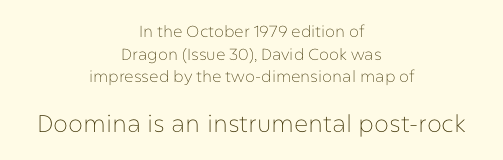
A roman cut, with each character standing at attention. No extra tracking has been applied to these lines. Does the leading feel generous? No, just average. The text block is weighted toward neither margin, spreading evenly from the middle. Letters have the restrained weight of plain body copy at most. The passage shown begins with its smaller block and ends with its larger one.
